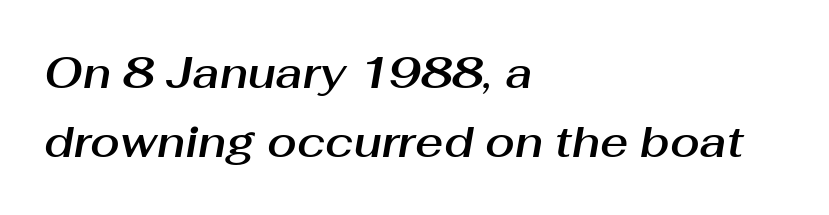
{"italic": "yes", "lean": "right", "slant_degrees": 10, "width": "normal", "stroke_contrast": "medium", "x_height": "medium", "monospaced": "no", "underline": "no", "align": "left", "line_spacing": "normal", "line_spacing_ratio": 1.61, "letter_spacing": "normal", "letter_spacing_em": 0.0, "glyph_px": 43}
